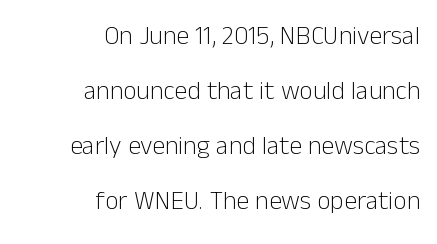
The area under the type is left untouched. The cut favours lightness, reaching ordinary text weight at its darkest. The letters sit at their default tracking, neither squeezed nor spread. These lines stack with their right ends in a neat column. Whoever set this chose breathing room over compactness in the vertical rhythm. Italic? Not at all — the glyphs are vertical.
